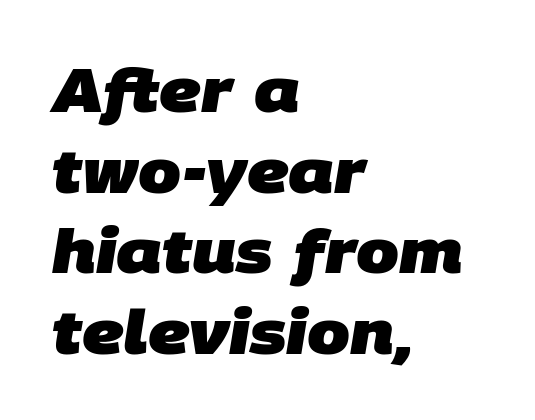
Q: Is the text bold? A: Yes.
Q: Is the typeface a serif or a sans-serif typeface? A: Sans-serif.
Q: Is the text underlined? A: No.
Q: How is the paragraph aligned? A: Left-aligned.
Q: Is the spacing between letters normal or unusually wide? A: Normal.
Q: Is the spacing between lines tight, normal or loose? A: Normal.
Q: Width (condensed, normal, or wide)? A: Normal.
Q: Stroke contrast? A: Low.
Q: x-height? A: Large.
Q: Monospaced? A: No.
